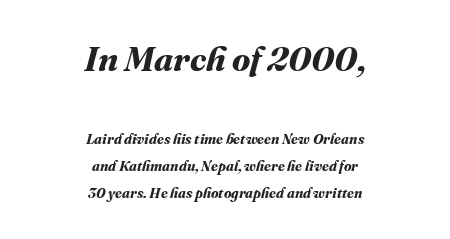
Just letters on the line, the space beneath them empty. Which margin do the lines hug? Neither — every line sits in the middle. Students, observe: this is what heavily led, spacious text looks like. Inter-character spacing is left at the font's built-in metrics. Notice how thick the strokes are: this is what a full bold looks like. The earlier block is typeset at a bigger size than the later block.
